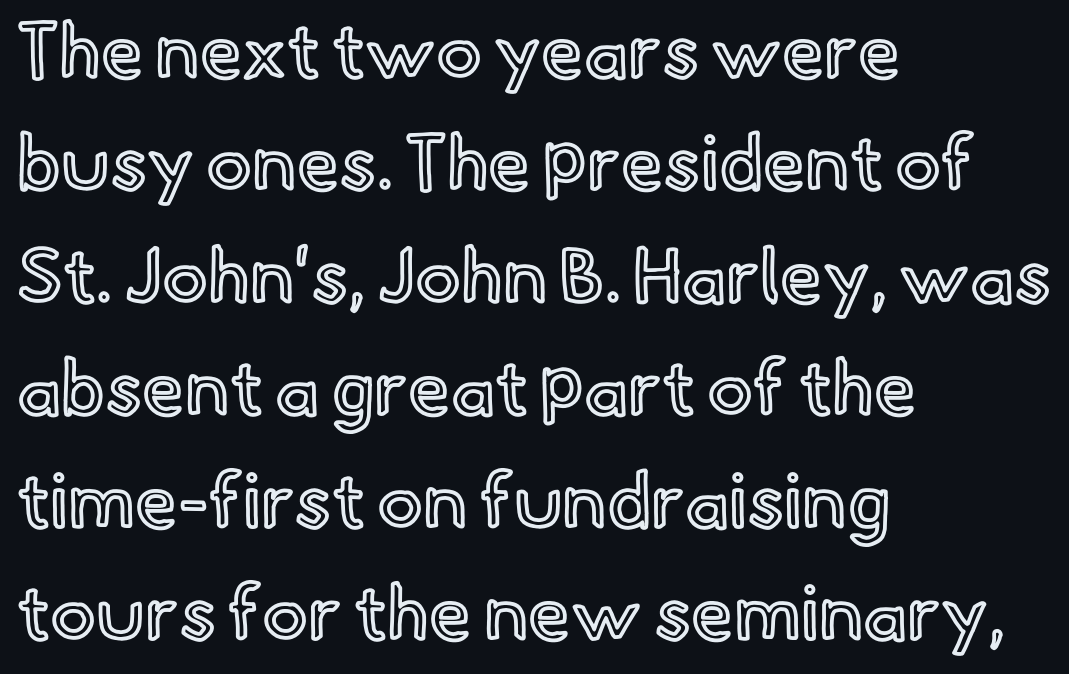
Q: Is the text italic (slanted)? A: No, it is upright.
Q: Is the text underlined? A: No.
Q: How is the paragraph aligned? A: Left-aligned.
Q: Is the spacing between letters normal or unusually wide? A: Normal.
Q: Is the spacing between lines tight, normal or loose? A: Normal.
Q: Width (condensed, normal, or wide)? A: Normal.
Q: x-height? A: Small.
Q: Monospaced? A: No.
